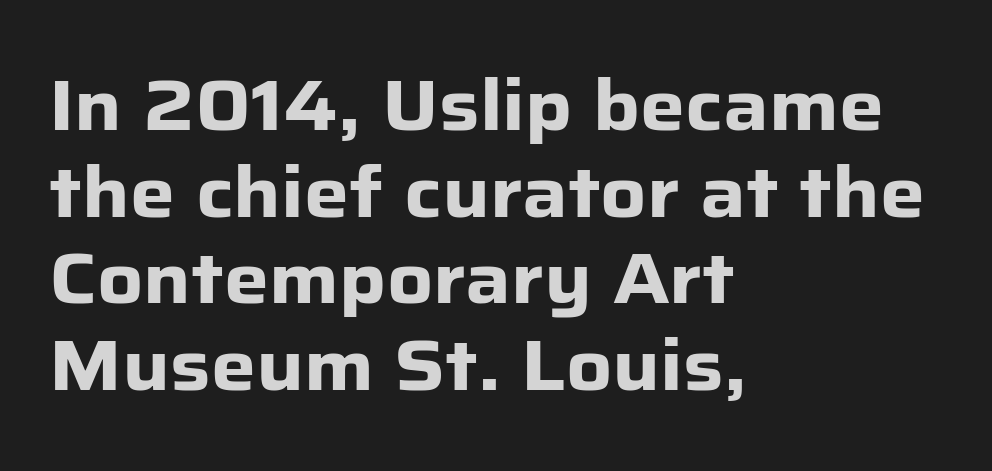
{"serif": "no", "italic": "no", "bold": "yes", "weight": "heavy", "width": "normal", "stroke_contrast": "low", "x_height": "medium", "monospaced": "no", "underline": "no", "align": "left", "line_spacing_ratio": 1.22, "letter_spacing": "normal", "letter_spacing_em": 0.0, "glyph_px": 71}
